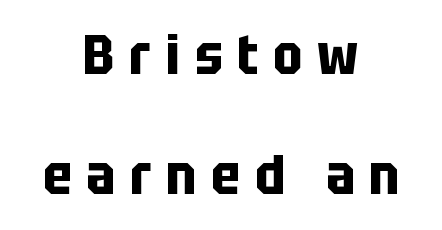
The image shows 55 px bold, condensed sans-serif type, upright; set centered, loose line spacing (2.18x), unusually wide letter spacing (+0.27 em), not underlined; low stroke contrast and a large x-height.
